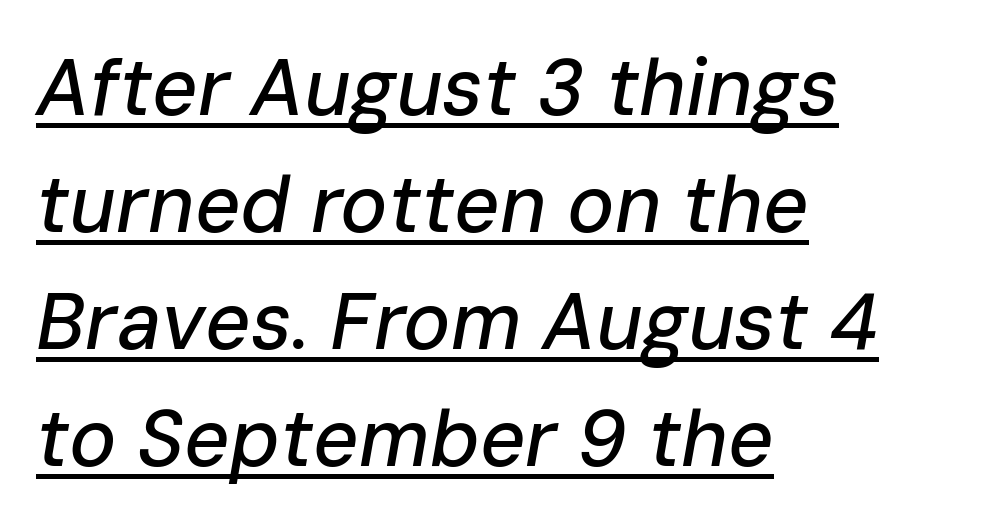
{"italic": "yes", "lean": "right", "slant_degrees": 10, "width": "normal", "stroke_contrast": "low", "x_height": "medium", "monospaced": "no", "underline": "yes", "align": "left", "line_spacing": "normal", "line_spacing_ratio": 1.48, "letter_spacing": "normal", "letter_spacing_em": 0.0, "glyph_px": 79}
